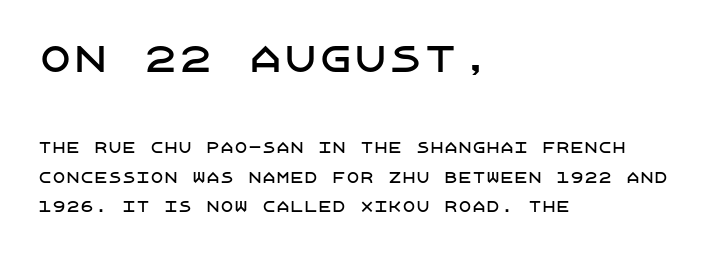
The image shows 35 px sans-serif type, upright; set left-aligned, loose line spacing (2.1x), normal letter spacing, not underlined; the first (top) block is 2.5x larger; low stroke contrast and a large x-height.
